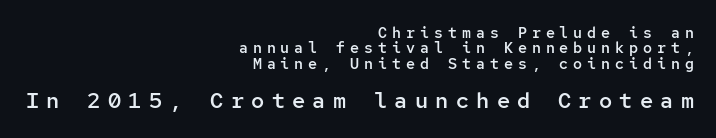
{"italic": "no", "bold": "semi", "underline": "no", "align": "right", "line_spacing": "tight", "line_spacing_ratio": 1.02, "letter_spacing": "wide", "letter_spacing_em": 0.33, "larger_block": "second", "size_ratio": 1.47, "glyph_px": 22}
